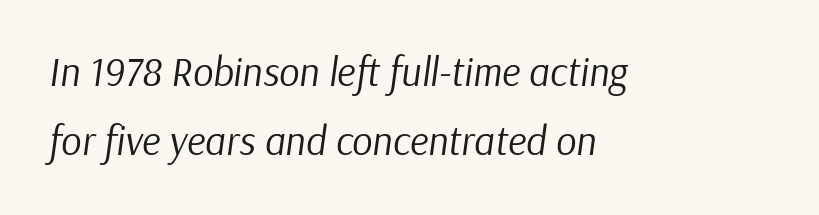
Each letter keeps its own natural width here, so spacing adapts to shape. Glyph-to-glyph distance matches everyday printed text. The strip under each line holds only bare page. Is the block centered? No — it sits flush against the left margin.
